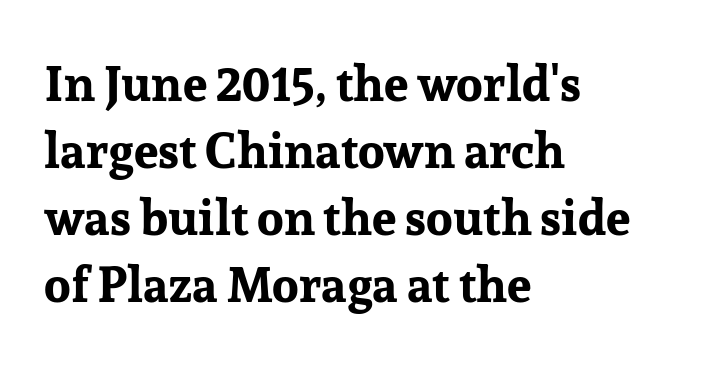
{"serif": "yes", "italic": "no", "bold": "yes", "weight": "bold", "width": "normal", "stroke_contrast": "low", "x_height": "medium", "monospaced": "no", "underline": "no", "align": "left", "line_spacing": "normal", "line_spacing_ratio": 1.37, "letter_spacing": "normal", "letter_spacing_em": 0.0, "glyph_px": 49}
